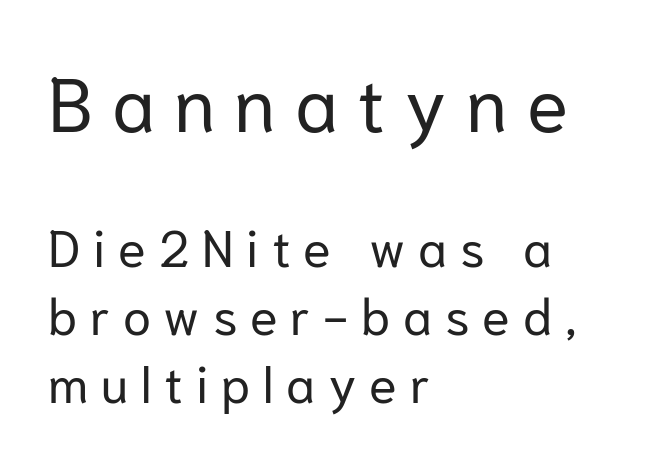
{"serif": "no", "italic": "no", "bold": "no", "weight": "regular", "width": "normal", "stroke_contrast": "low", "x_height": "medium", "monospaced": "no", "underline": "no", "align": "left", "line_spacing": "normal", "line_spacing_ratio": 1.33, "letter_spacing": "wide", "letter_spacing_em": 0.25, "larger_block": "first", "size_ratio": 1.49, "glyph_px": 76}
